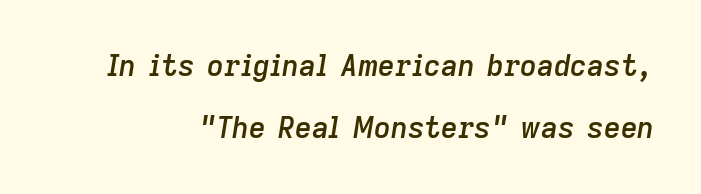
Here the glyphs are tracked normally, forming tight word shapes. Rows of type keep a wide berth in the vertical direction. The face used here is a semibold: visibly heavier than regular, lighter than bold. Observe the lean: these are italic letterforms.
